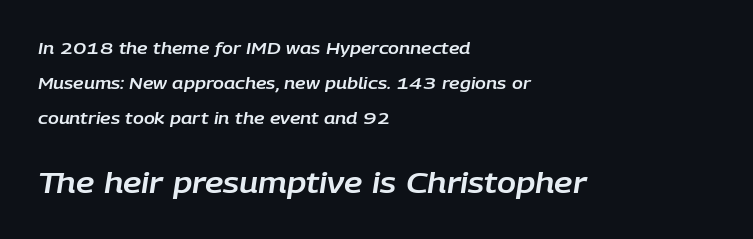
The image shows 28 px text type, italic (leaning right); set left-aligned, loose line spacing (2.18x), normal letter spacing, not underlined; the second (bottom) block is 1.75x larger; low stroke contrast and a large x-height.
